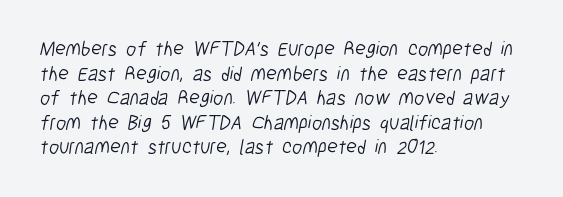
The rendering keeps characters at their native spacing. Visually the block forms a straight wall on the left and a jagged coastline on the right. The space directly below the letters is spotless. Stems and bowls with no extra thickness — not bold.
